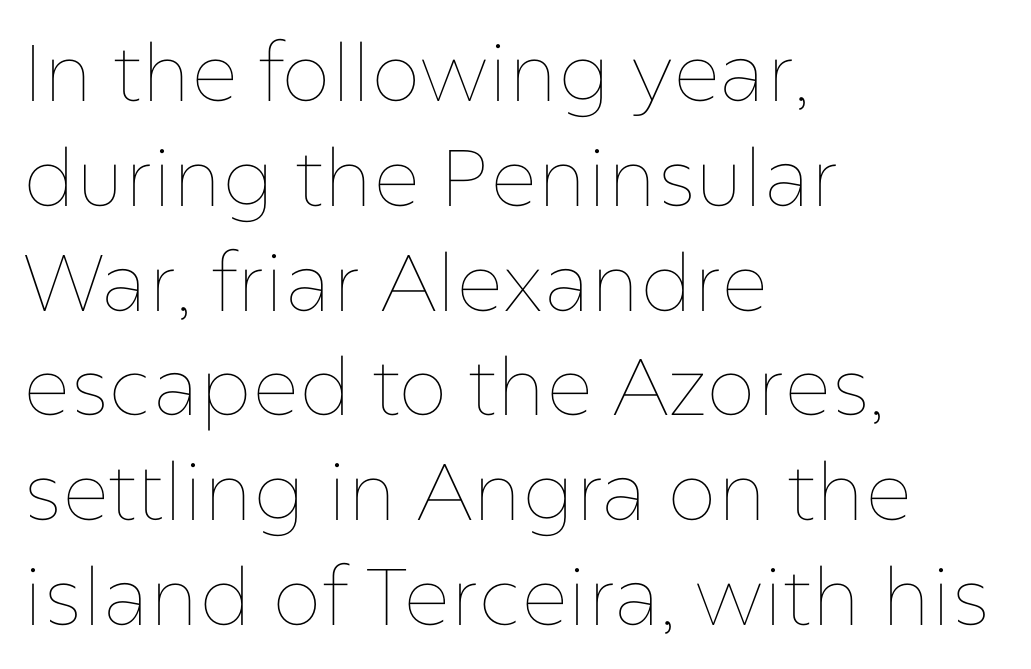
No chunkiness to these letters — they're not bold. Plain, unruled lines of type. The letters stand upright; this is a roman face. Short and long lines alike share a common starting point at left. Looks like regular typesetting: each glyph gets only the width it needs. Leading matches the norm, producing a regular column.
